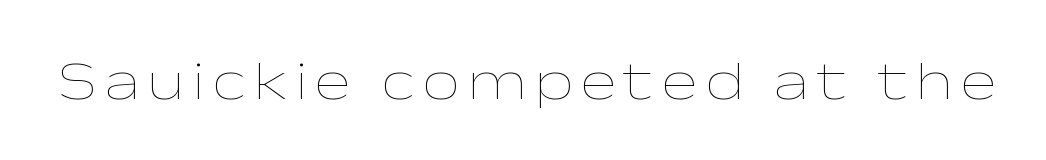
Q: Is the text bold? A: No.
Q: Is the text italic (slanted)? A: No, it is upright.
Q: Is the text underlined? A: No.
Q: Width (condensed, normal, or wide)? A: Wide.
Q: Stroke contrast? A: Low.
Q: x-height? A: Medium.
Q: Monospaced? A: No.
